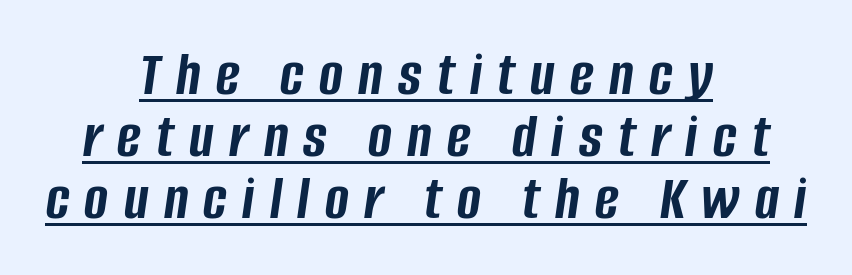
Q: Is the text bold? A: Yes.
Q: Is the text italic (slanted)? A: Yes, it leans right by about 8 degrees.
Q: Is the text underlined? A: Yes.
Q: How is the paragraph aligned? A: Centered.
Q: Is the spacing between letters normal or unusually wide? A: Unusually wide.
Q: Is the spacing between lines tight, normal or loose? A: Tight.
Q: Width (condensed, normal, or wide)? A: Condensed.
Q: Stroke contrast? A: Low.
Q: x-height? A: Large.
Q: Monospaced? A: No.
